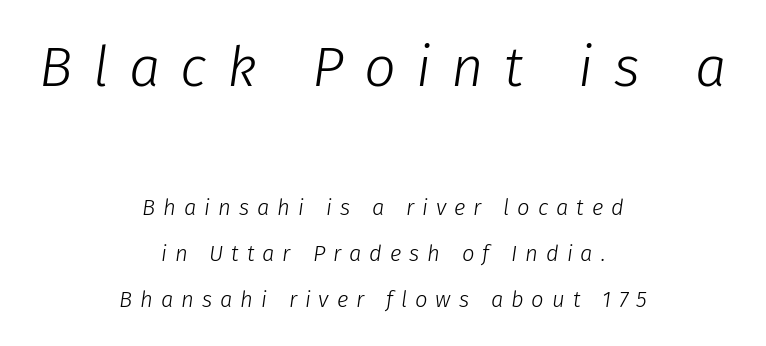
{"italic": "yes", "lean": "right", "slant_degrees": 8, "bold": "no", "weight": "light", "width": "normal", "stroke_contrast": "low", "x_height": "medium", "monospaced": "no", "underline": "no", "align": "center", "line_spacing": "loose", "line_spacing_ratio": 2.08, "letter_spacing": "wide", "letter_spacing_em": 0.36, "larger_block": "first", "size_ratio": 2.55, "glyph_px": 56}
